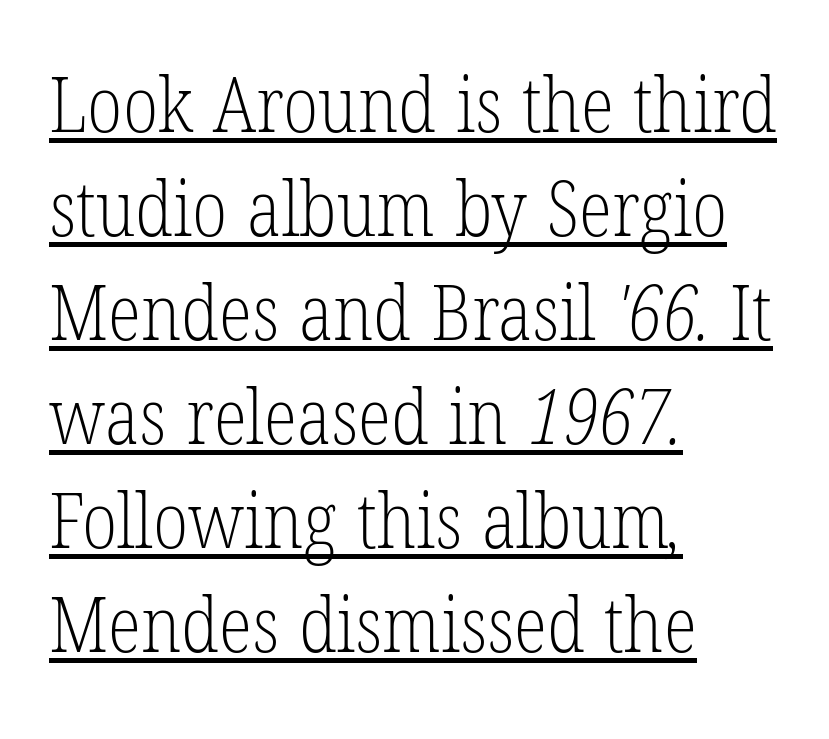
{"serif": "yes", "bold": "no", "weight": "light", "width": "condensed", "stroke_contrast": "low", "x_height": "medium", "monospaced": "no", "underline": "yes", "align": "left", "line_spacing": "normal", "line_spacing_ratio": 1.35, "letter_spacing": "normal", "letter_spacing_em": 0.0, "glyph_px": 77}
